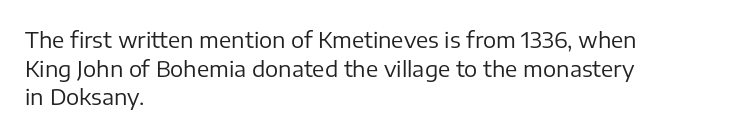
{"italic": "no", "bold": "no", "underline": "no", "align": "left", "line_spacing": "normal", "line_spacing_ratio": 1.3, "letter_spacing": "normal", "letter_spacing_em": 0.0, "glyph_px": 22}
